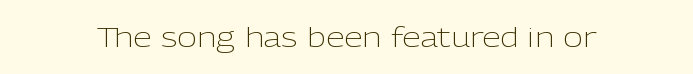
Has an underline been added? It has not. The type is set solid horizontally, with unmodified tracking. The characters are drawn with everyday or finer stroke widths. Every character sits straight up, as roman type does.
